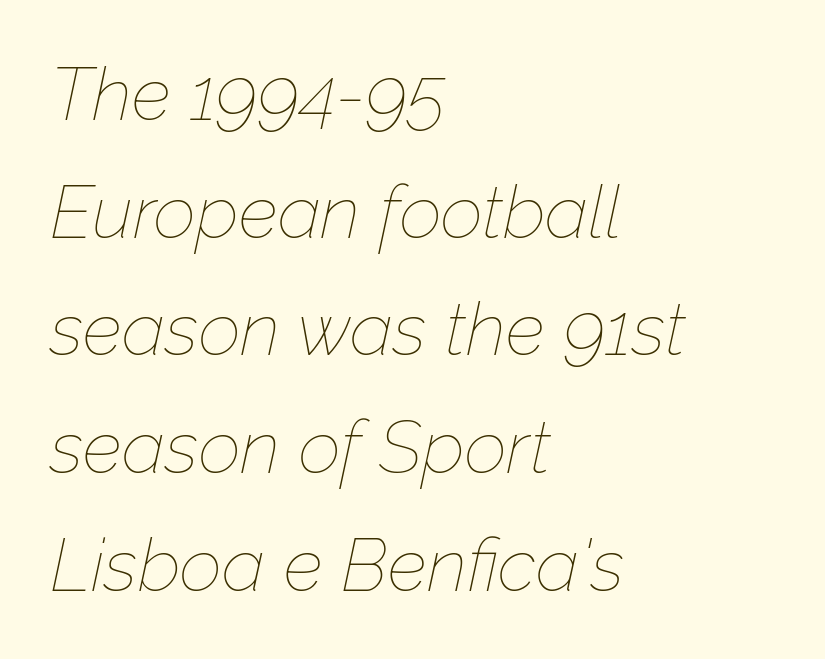
The image shows 74 px thin type, italic (leaning right); set left-aligned, normal line spacing (1.59x), normal letter spacing, not underlined; low stroke contrast and a medium x-height.
